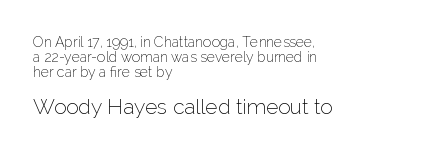
{"italic": "no", "bold": "no", "underline": "no", "align": "left", "line_spacing": "tight", "line_spacing_ratio": 1.06, "letter_spacing": "normal", "letter_spacing_em": 0.0, "larger_block": "second", "size_ratio": 1.5, "glyph_px": 21}
